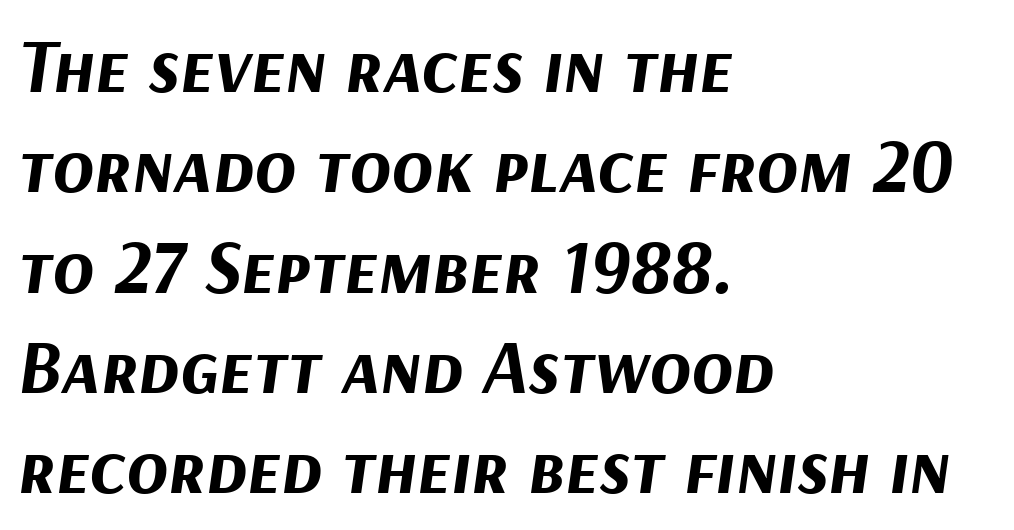
The image shows 76 px bold type, italic (leaning right); set left-aligned, normal line spacing (1.32x), normal letter spacing, not underlined; medium stroke contrast and a medium x-height.
